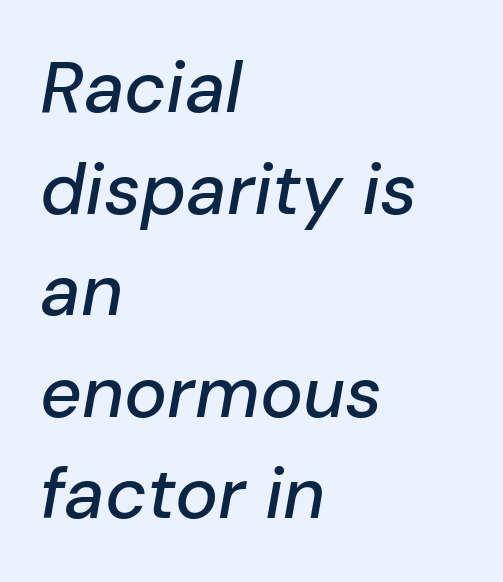
The words here are not underlined. Designer's note — italics engaged. Casual observation: everything's shoved over to the left. The face used here is proportionally spaced, like ordinary book or web type.
